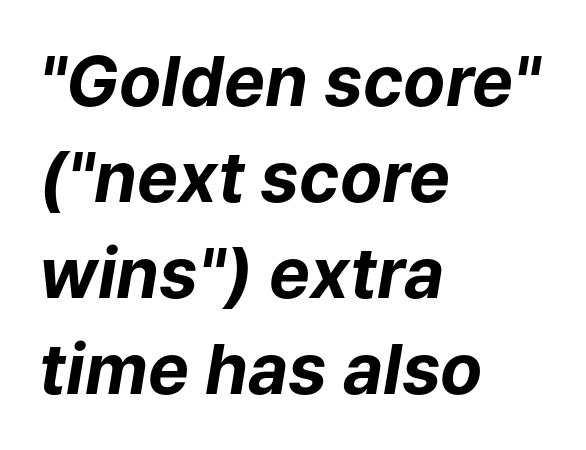
Anything drawn beneath the words? Only blank space. If you drew a line through each stem, it would be angled. Each letter keeps its own natural width here, so spacing adapts to shape. Does the leading feel generous? No, just average. Typesetter's note: full bold, strokes at maximum text heaviness. The paragraph shown leans on its left margin.
